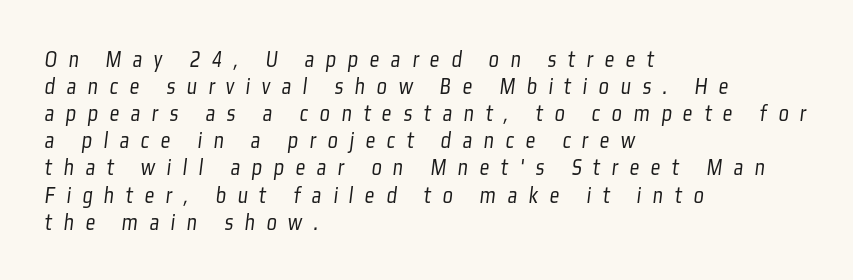
The image shows 24 px text type; set left-aligned, tight line spacing (1.13x), unusually wide letter spacing (+0.48 em), not underlined.
